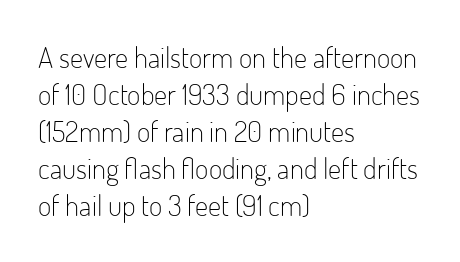
The image shows 29 px light, condensed sans-serif type, upright; set left-aligned, normal line spacing (1.28x), normal letter spacing, not underlined; low stroke contrast and a small x-height.
